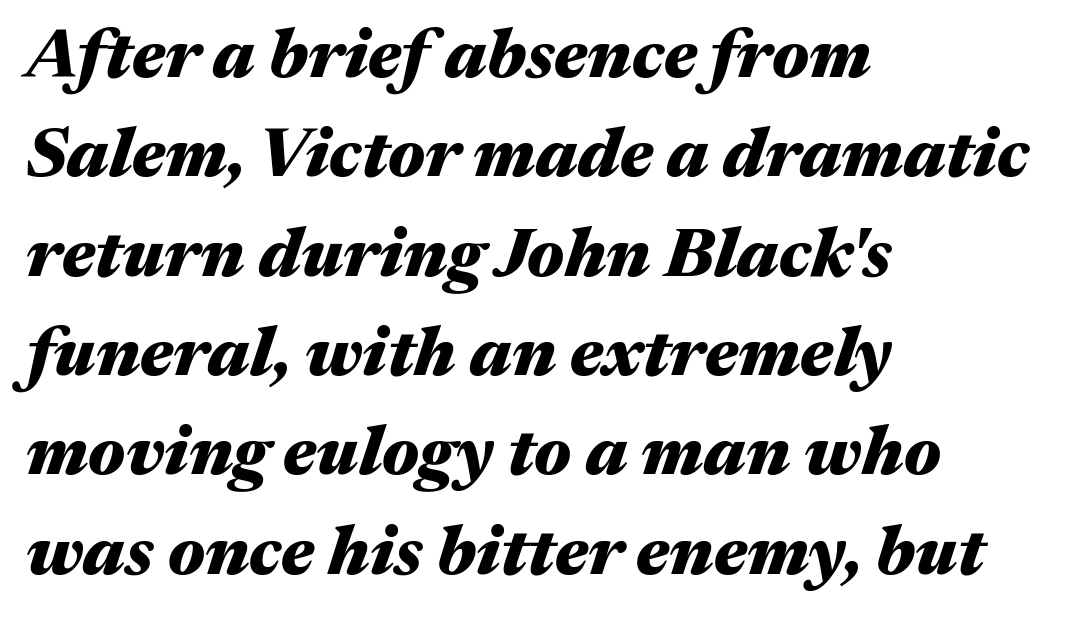
{"italic": "yes", "lean": "right", "slant_degrees": 17, "bold": "yes", "weight": "heavy", "width": "wide", "stroke_contrast": "medium", "x_height": "medium", "monospaced": "no", "underline": "no", "align": "left", "line_spacing": "normal", "line_spacing_ratio": 1.44, "letter_spacing": "normal", "letter_spacing_em": 0.0, "glyph_px": 69}
